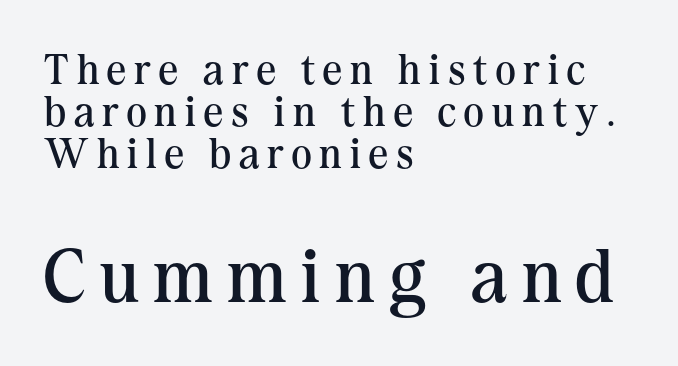
Q: Is the text bold? A: No.
Q: Is the text italic (slanted)? A: No, it is upright.
Q: Is the typeface a serif or a sans-serif typeface? A: Serif.
Q: Is the text underlined? A: No.
Q: How is the paragraph aligned? A: Left-aligned.
Q: Is the spacing between lines tight, normal or loose? A: Tight.
Q: Which block of text is set in a larger size, the first (top) or the second (bottom)? A: The second (bottom) one.
Q: Width (condensed, normal, or wide)? A: Normal.
Q: Stroke contrast? A: Medium.
Q: x-height? A: Medium.
Q: Monospaced? A: No.
